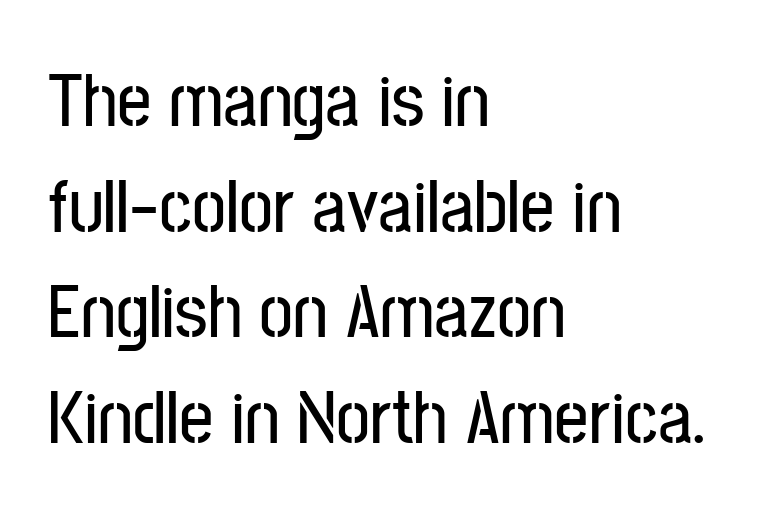
The type is set solid horizontally, with unmodified tracking. Layout note: lines flush left. A typesetter would call this proportional, since set widths differ per character. Nope, no serifs anywhere on these letters.
